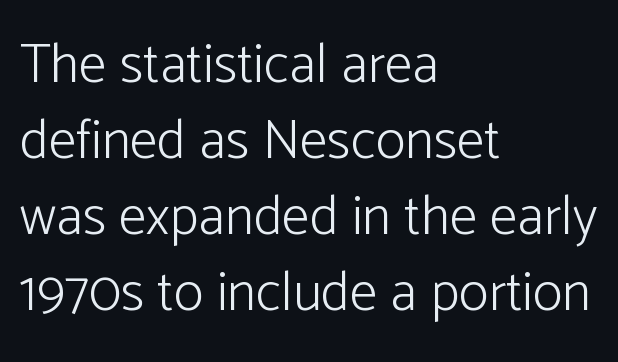
This sample keeps an unexceptional amount of space between lines. Think of a printed novel: that variable character pitch is what you see here. Posture: upright roman. The letters sit at their default tracking, neither squeezed nor spread. Has an underline been added? It has not. Short and long lines alike share a common starting point at left.
